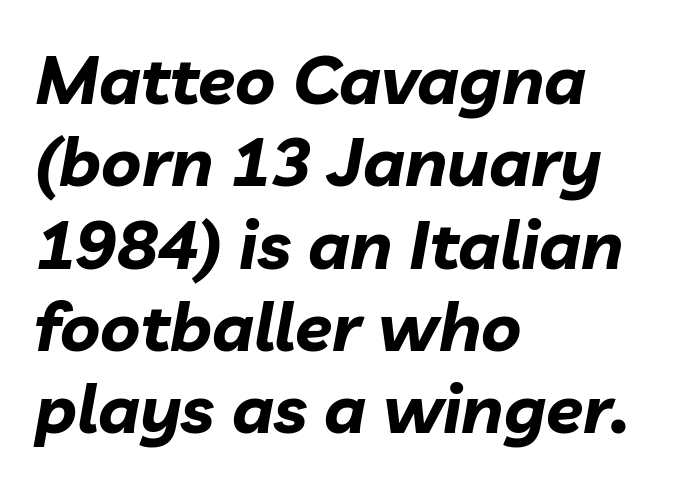
{"italic": "yes", "lean": "right", "slant_degrees": 10, "bold": "yes", "weight": "bold", "width": "normal", "stroke_contrast": "low", "x_height": "medium", "monospaced": "no", "underline": "no", "align": "left", "line_spacing_ratio": 1.21, "letter_spacing": "normal", "letter_spacing_em": 0.0, "glyph_px": 68}
